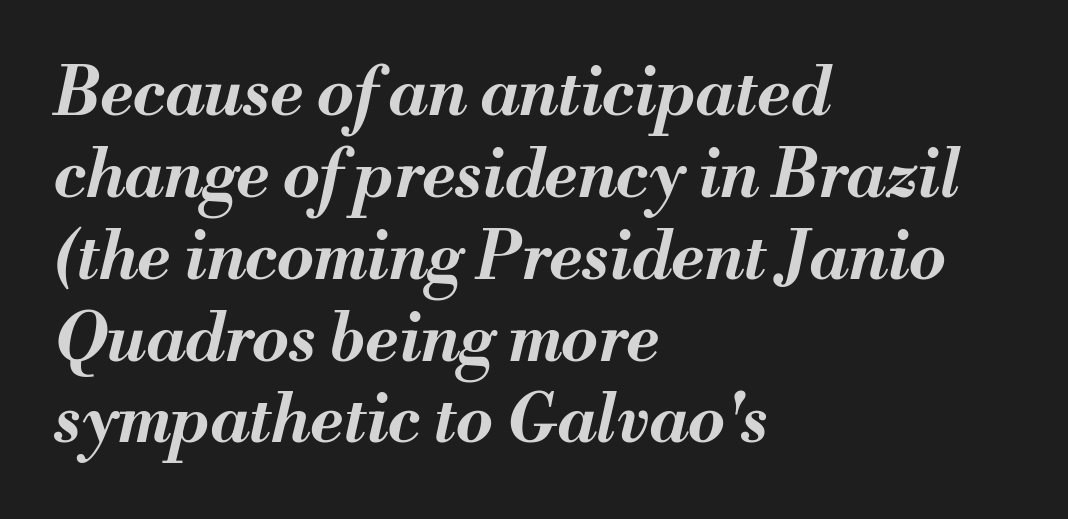
{"italic": "yes", "lean": "right", "slant_degrees": 13, "bold": "yes", "weight": "bold", "width": "normal", "stroke_contrast": "medium", "x_height": "small", "monospaced": "no", "underline": "no", "align": "left", "line_spacing_ratio": 1.24, "letter_spacing": "normal", "letter_spacing_em": 0.0, "glyph_px": 66}
